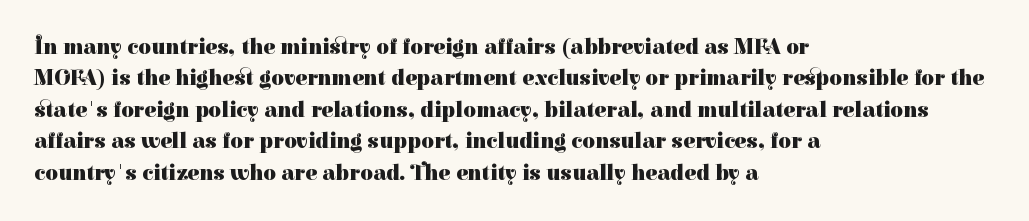
The vertical gap from one line to the next is medium. Bold? Absolutely — the strokes are thick and heavy. Plain, unruled lines of type. The ragged edge is on the right, which tells us the setting is flush left.
